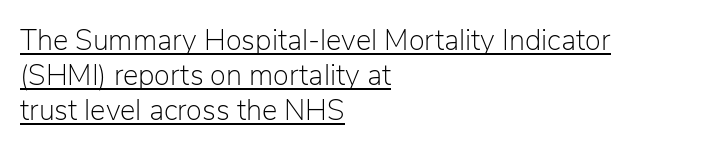
Q: Is the text bold? A: No.
Q: Is the text italic (slanted)? A: No, it is upright.
Q: Is the typeface a serif or a sans-serif typeface? A: Sans-serif.
Q: Is the text underlined? A: Yes.
Q: How is the paragraph aligned? A: Left-aligned.
Q: Is the spacing between letters normal or unusually wide? A: Normal.
Q: Width (condensed, normal, or wide)? A: Normal.
Q: Stroke contrast? A: Low.
Q: x-height? A: Medium.
Q: Monospaced? A: No.
